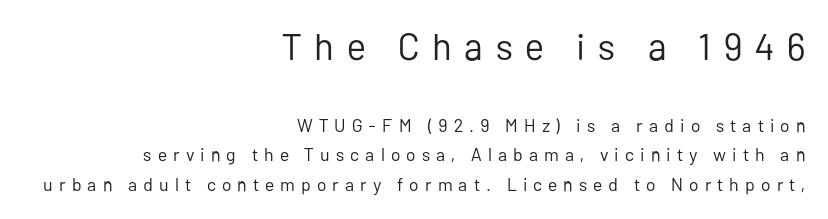
{"serif": "no", "italic": "no", "bold": "no", "weight": "regular", "width": "normal", "stroke_contrast": "low", "x_height": "medium", "monospaced": "no", "underline": "no", "align": "right", "line_spacing": "normal", "line_spacing_ratio": 1.65, "letter_spacing": "wide", "letter_spacing_em": 0.34, "larger_block": "first", "size_ratio": 2.06, "glyph_px": 37}
